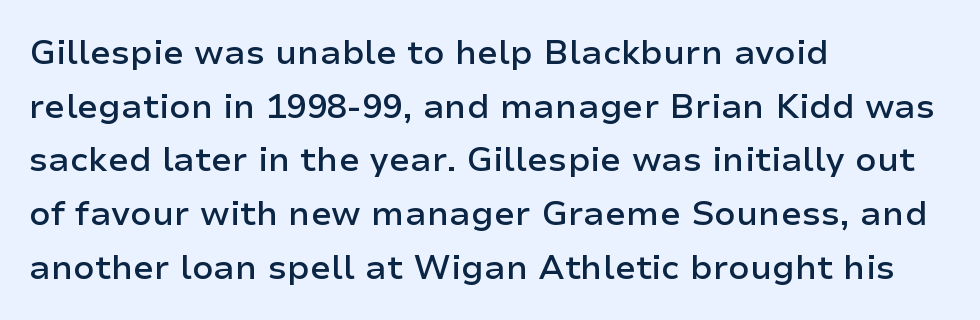
{"serif": "no", "italic": "no", "bold": "semi", "weight": "semibold", "width": "normal", "stroke_contrast": "low", "x_height": "medium", "monospaced": "no", "underline": "no", "align": "left", "line_spacing": "normal", "line_spacing_ratio": 1.58, "letter_spacing": "normal", "letter_spacing_em": 0.0, "glyph_px": 34}
